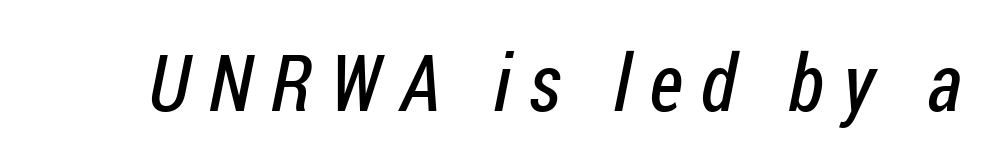
{"serif": "no", "bold": "no", "weight": "regular", "width": "condensed", "stroke_contrast": "low", "x_height": "medium", "monospaced": "no", "underline": "no", "letter_spacing": "wide", "letter_spacing_em": 0.23, "glyph_px": 79}
